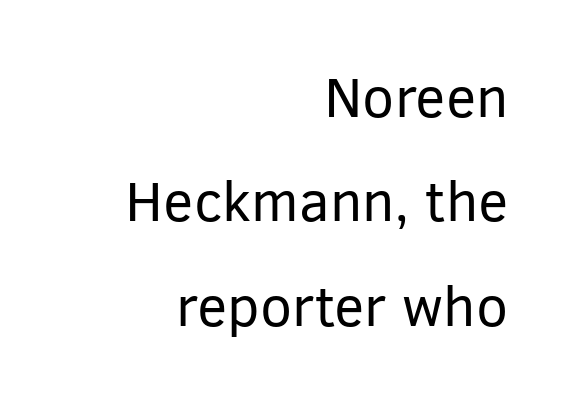
The image shows 57 px regular-weight sans-serif type, upright; set right-aligned, line spacing 1.83x, normal letter spacing, not underlined; low stroke contrast and a medium x-height.
